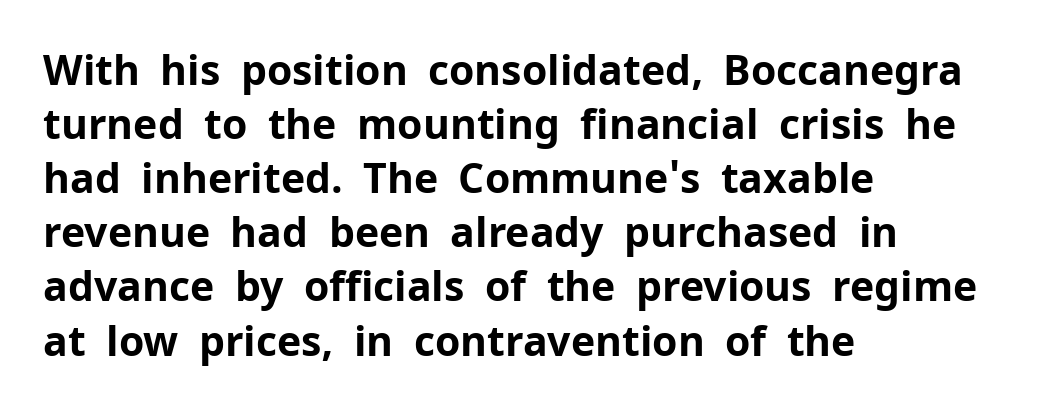
No extra tracking has been applied to these lines. All the whitespace from short lines collects on the right. Here the designer chose a conventional face with non-uniform glyph widths. The passage shown is not underscored anywhere. These words are printed bold, with thick strokes throughout. Interline gaps are of average width in this sample.
